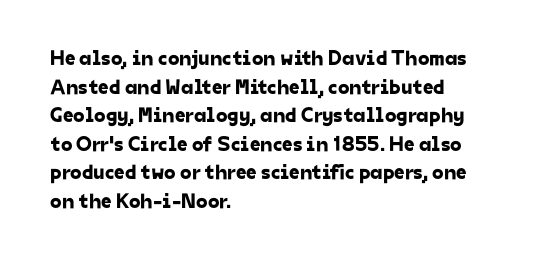
The image shows 21 px text type; set left-aligned, normal line spacing (1.36x), normal letter spacing, not underlined.
